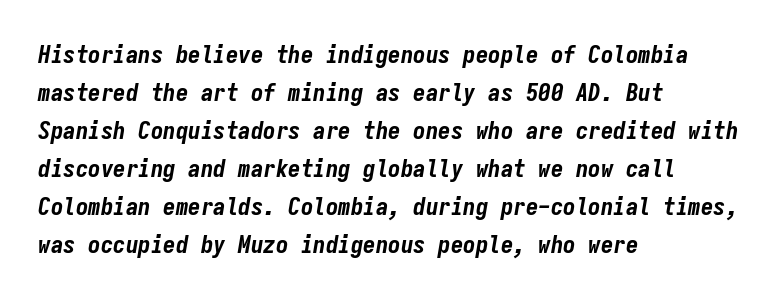
Q: Is the text bold? A: Yes.
Q: Is the text italic (slanted)? A: Yes, it leans right by about 9 degrees.
Q: Is the text underlined? A: No.
Q: How is the paragraph aligned? A: Left-aligned.
Q: Is the spacing between letters normal or unusually wide? A: Normal.
Q: Is the spacing between lines tight, normal or loose? A: Normal.
